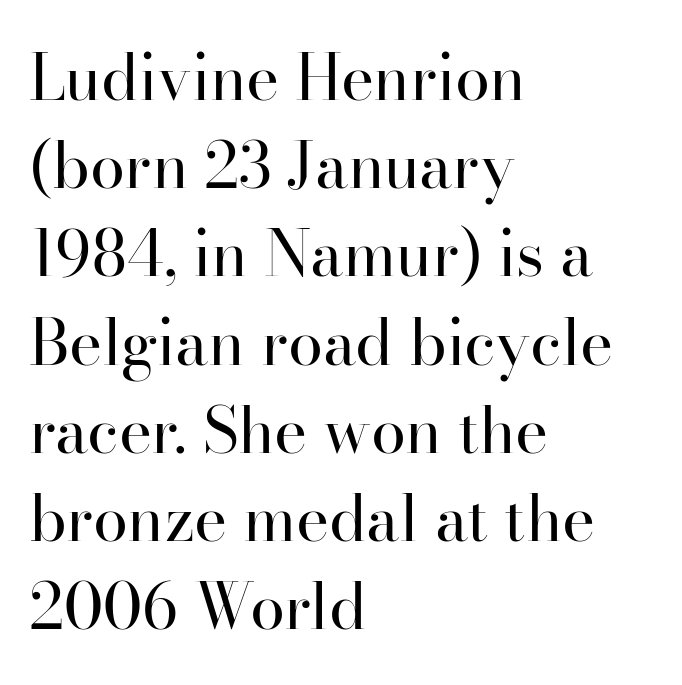
{"serif": "yes", "italic": "no", "bold": "no", "weight": "regular", "width": "normal", "stroke_contrast": "high", "x_height": "small", "monospaced": "no", "underline": "no", "align": "left", "line_spacing": "normal", "line_spacing_ratio": 1.4, "letter_spacing": "normal", "letter_spacing_em": 0.0, "glyph_px": 63}
